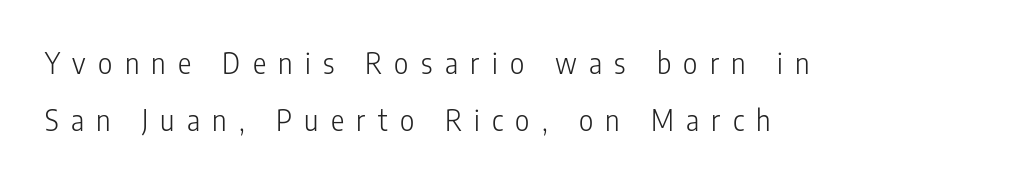
The image shows 28 px light, condensed sans-serif type, upright; set left-aligned, loose line spacing (2.03x), unusually wide letter spacing (+0.44 em), not underlined; low stroke contrast and a medium x-height.
